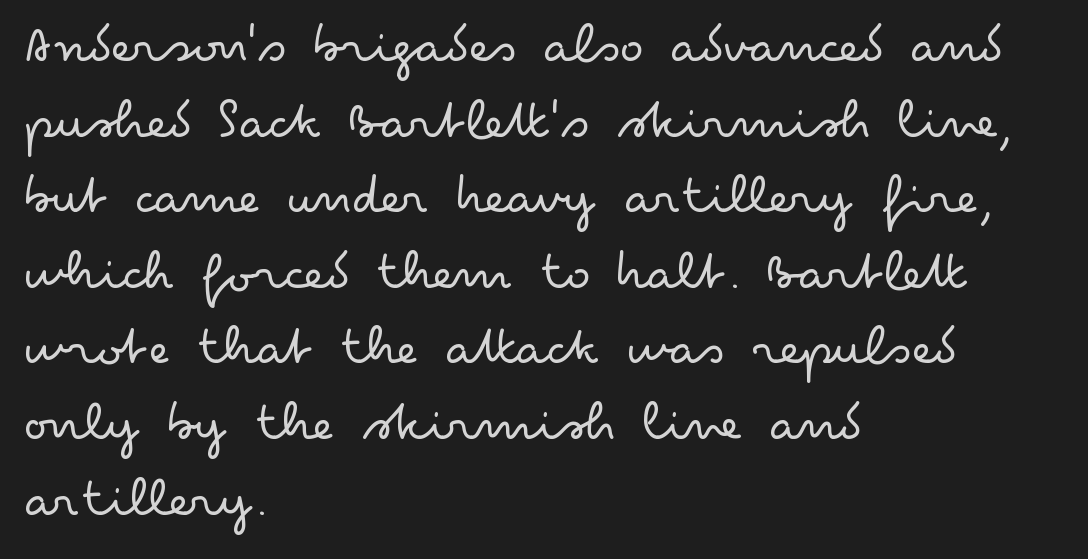
Q: Is the text bold? A: No.
Q: Is the text italic (slanted)? A: No, it is upright.
Q: Is the typeface a serif or a sans-serif typeface? A: Sans-serif.
Q: Is the text underlined? A: No.
Q: How is the paragraph aligned? A: Left-aligned.
Q: Is the spacing between letters normal or unusually wide? A: Normal.
Q: Is the spacing between lines tight, normal or loose? A: Normal.
Q: Width (condensed, normal, or wide)? A: Wide.
Q: Stroke contrast? A: Low.
Q: x-height? A: Small.
Q: Monospaced? A: No.
